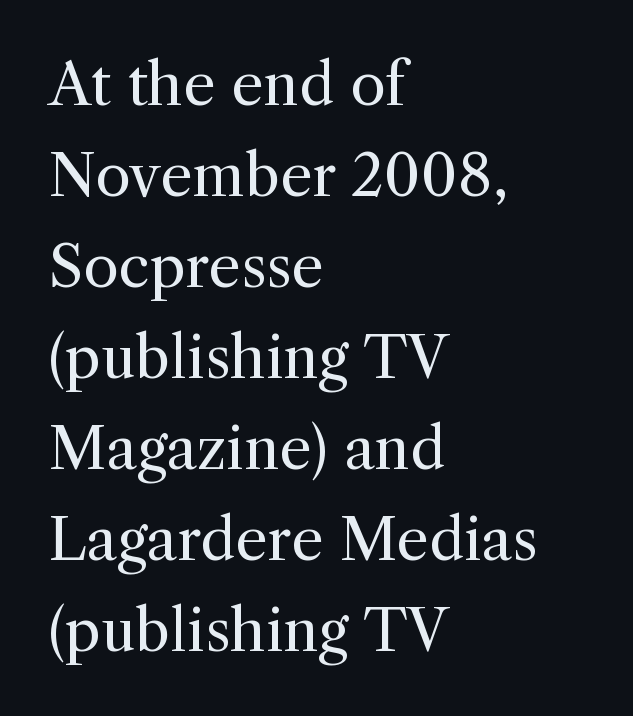
The image shows 58 px regular-weight serif type, upright; set left-aligned, normal line spacing (1.57x), normal letter spacing, not underlined; a medium x-height.
